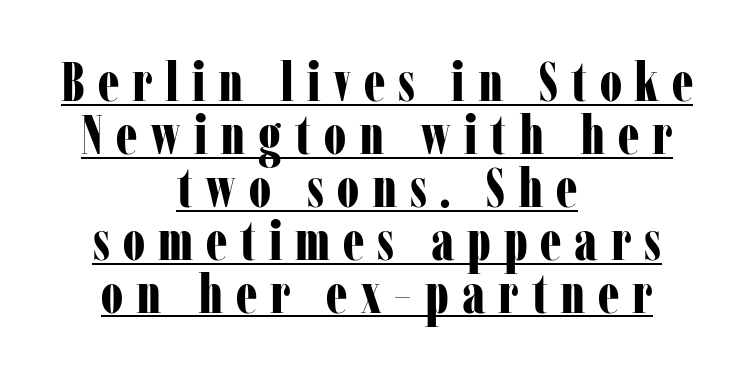
The image shows 54 px bold, condensed serif type, upright; set centered, tight line spacing (0.98x), unusually wide letter spacing (+0.24 em), underlined; low stroke contrast and a medium x-height.
